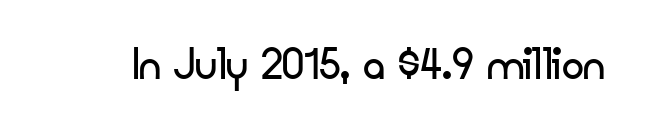
Q: Is the text bold? A: No.
Q: Is the text italic (slanted)? A: No, it is upright.
Q: Is the typeface a serif or a sans-serif typeface? A: Sans-serif.
Q: Is the text underlined? A: No.
Q: Is the spacing between letters normal or unusually wide? A: Normal.
Q: Width (condensed, normal, or wide)? A: Normal.
Q: Stroke contrast? A: Low.
Q: x-height? A: Small.
Q: Monospaced? A: No.
